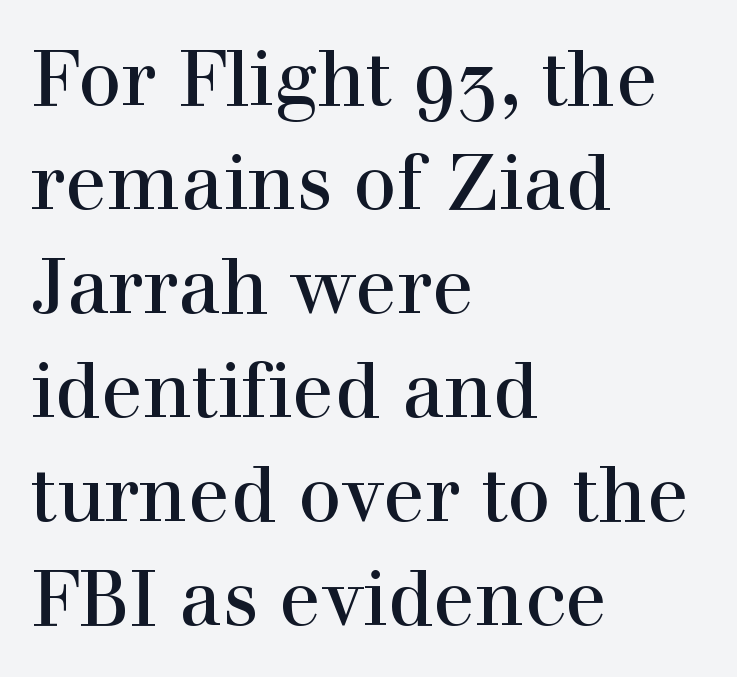
Q: Is the text italic (slanted)? A: No, it is upright.
Q: Is the typeface a serif or a sans-serif typeface? A: Serif.
Q: Is the text underlined? A: No.
Q: How is the paragraph aligned? A: Left-aligned.
Q: Is the spacing between letters normal or unusually wide? A: Normal.
Q: Is the spacing between lines tight, normal or loose? A: Normal.
Q: Width (condensed, normal, or wide)? A: Normal.
Q: x-height? A: Medium.
Q: Monospaced? A: No.
